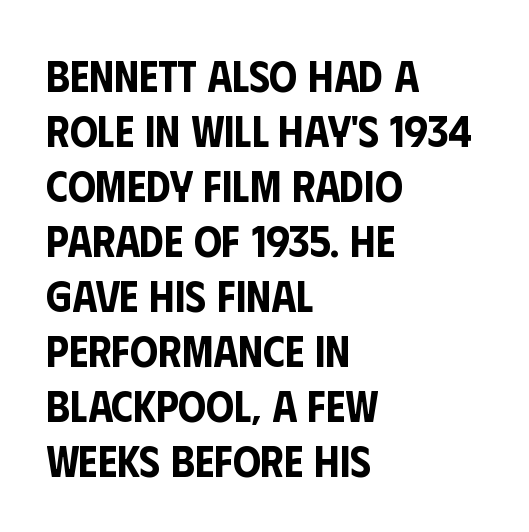
The image shows 44 px condensed sans-serif type, upright; set left-aligned, normal line spacing (1.25x), normal letter spacing, not underlined; low stroke contrast and a large x-height.
